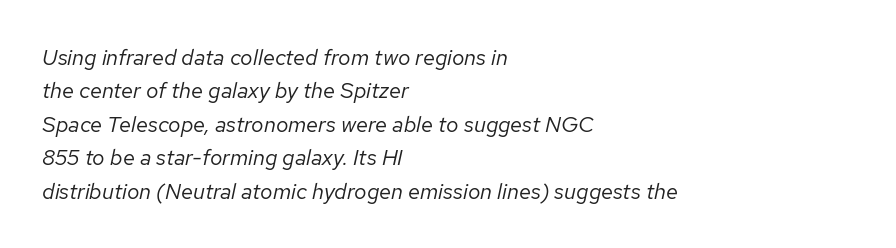
Observe the lean: these are italic letterforms. Stroke thickness stays within the range of a standard reading face or lighter. Horizontal alignment here is leftward, the default for most running prose. Default kerning and tracking; the words read as compact shapes. The gap between lines stays unmarked. The rendering uses a moderate line-height, typical for paragraphs.
